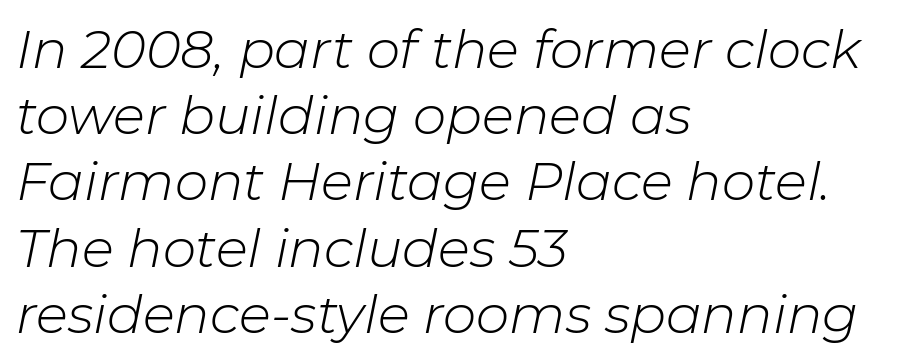
The image shows 53 px light type, italic (leaning right); set left-aligned, normal line spacing (1.25x), normal letter spacing, not underlined; low stroke contrast and a medium x-height.
